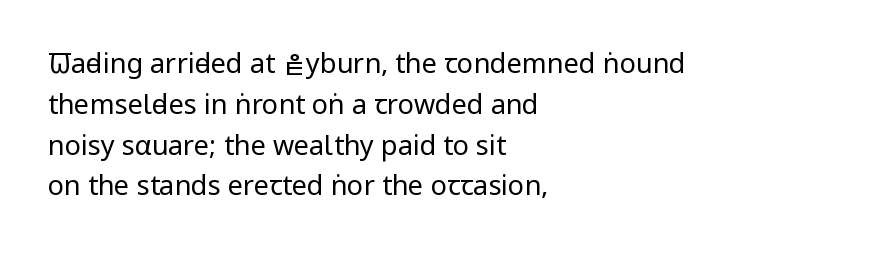
Q: Is the text bold? A: No.
Q: Is the text italic (slanted)? A: No, it is upright.
Q: Is the text underlined? A: No.
Q: How is the paragraph aligned? A: Left-aligned.
Q: Is the spacing between letters normal or unusually wide? A: Normal.
Q: Is the spacing between lines tight, normal or loose? A: Normal.
